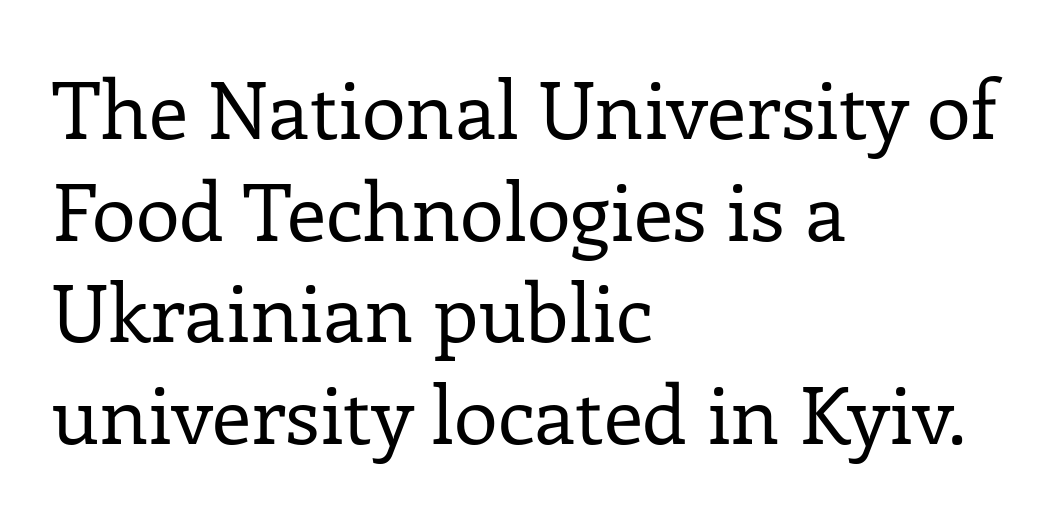
The image shows 80 px regular-weight serif type, upright; set left-aligned, normal line spacing (1.27x), normal letter spacing, not underlined; low stroke contrast and a medium x-height.
